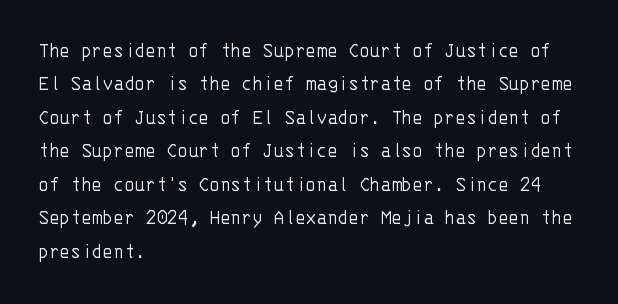
{"italic": "no", "bold": "no", "underline": "no", "align": "left", "line_spacing": "normal", "line_spacing_ratio": 1.52, "letter_spacing": "normal", "letter_spacing_em": 0.0, "glyph_px": 22}
